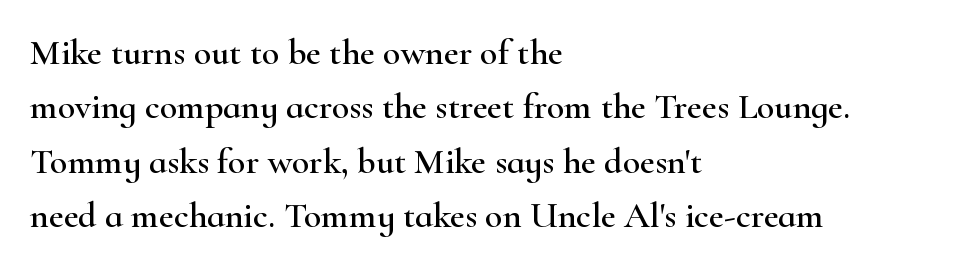
Q: Is the text italic (slanted)? A: No, it is upright.
Q: Is the typeface a serif or a sans-serif typeface? A: Serif.
Q: Is the text underlined? A: No.
Q: How is the paragraph aligned? A: Left-aligned.
Q: Is the spacing between letters normal or unusually wide? A: Normal.
Q: Is the spacing between lines tight, normal or loose? A: Normal.
Q: Width (condensed, normal, or wide)? A: Wide.
Q: Stroke contrast? A: High.
Q: x-height? A: Small.
Q: Monospaced? A: No.
